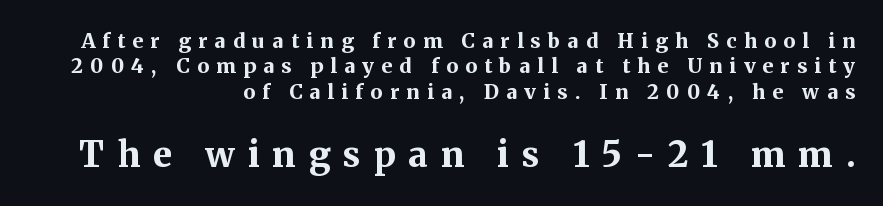
{"serif": "yes", "italic": "no", "bold": "yes", "weight": "bold", "width": "normal", "stroke_contrast": "medium", "x_height": "medium", "monospaced": "no", "underline": "no", "align": "right", "line_spacing": "normal", "line_spacing_ratio": 1.27, "letter_spacing": "wide", "letter_spacing_em": 0.37, "larger_block": "second", "size_ratio": 1.75, "glyph_px": 35}
